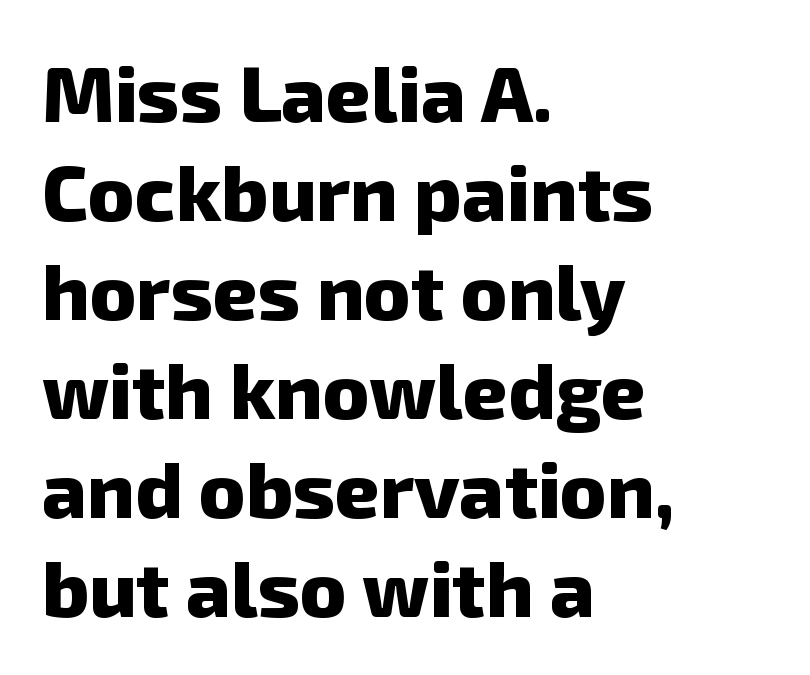
Q: Is the text bold? A: Yes.
Q: Is the typeface a serif or a sans-serif typeface? A: Sans-serif.
Q: Is the text underlined? A: No.
Q: How is the paragraph aligned? A: Left-aligned.
Q: Is the spacing between letters normal or unusually wide? A: Normal.
Q: Is the spacing between lines tight, normal or loose? A: Normal.
Q: Width (condensed, normal, or wide)? A: Normal.
Q: Stroke contrast? A: Low.
Q: x-height? A: Medium.
Q: Monospaced? A: No.
